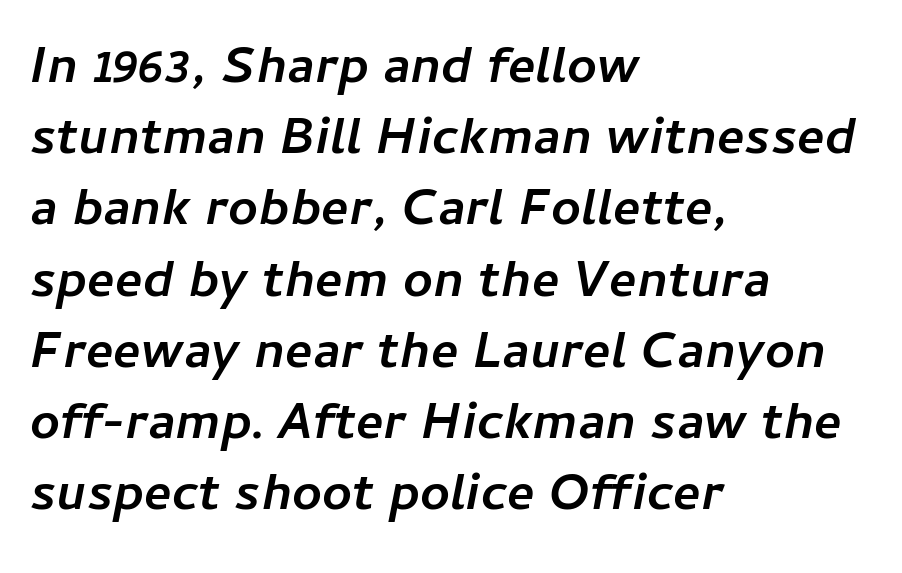
Underlining? Definitely not there. Is this a fixed-width face? No — the glyphs have proportional, varying widths. Horizontal alignment here is leftward, the default for most running prose. A dark, heavy texture on the line: the type is bold. Nothing unusual about the tracking: characters are spaced as the font intends. The font's italic variant was chosen for this text.
